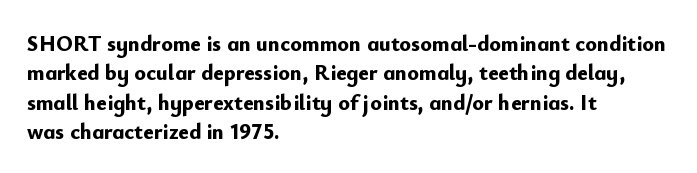
Q: Is the text bold? A: Yes.
Q: Is the text italic (slanted)? A: No, it is upright.
Q: Is the text underlined? A: No.
Q: How is the paragraph aligned? A: Left-aligned.
Q: Is the spacing between letters normal or unusually wide? A: Normal.
Q: Is the spacing between lines tight, normal or loose? A: Normal.
